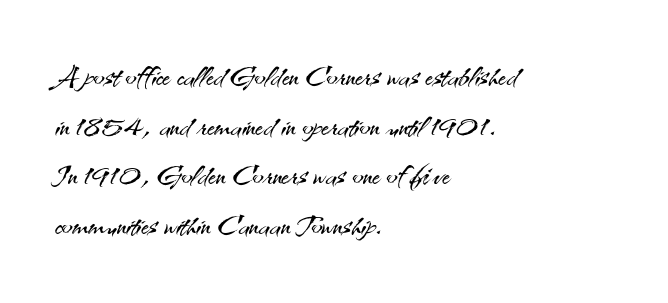
The image shows 41 px light sans-serif type; set left-aligned, line spacing 1.21x, normal letter spacing, not underlined; medium stroke contrast and a small x-height.
